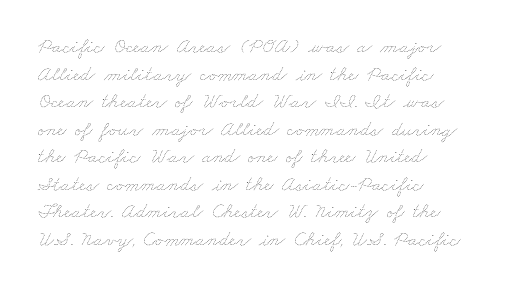
Q: Is the text bold? A: No.
Q: Is the text underlined? A: No.
Q: How is the paragraph aligned? A: Left-aligned.
Q: Is the spacing between letters normal or unusually wide? A: Normal.
Q: Is the spacing between lines tight, normal or loose? A: Normal.
